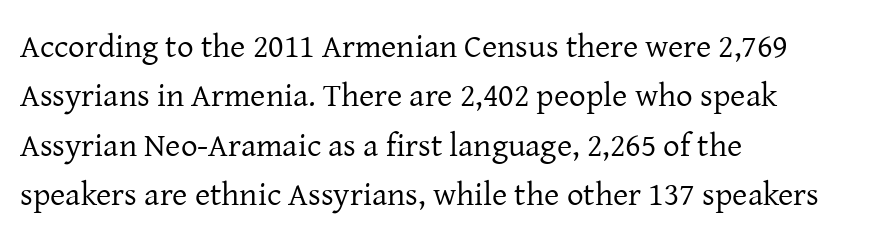
{"serif": "yes", "italic": "no", "bold": "no", "weight": "regular", "width": "normal", "stroke_contrast": "low", "x_height": "medium", "monospaced": "no", "underline": "no", "align": "left", "line_spacing": "normal", "line_spacing_ratio": 1.5, "letter_spacing": "normal", "letter_spacing_em": 0.0, "glyph_px": 33}
